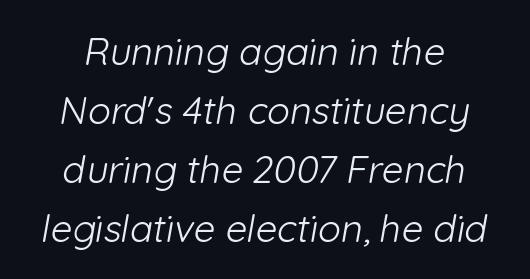
The characters display no serif detailing; their extremities are plain. Alignment: centered. Anything drawn beneath the words? Only blank space. The lines sit at an ordinary, default distance from one another. Heaviness? Minimal to ordinary, like unemphasized prose.
